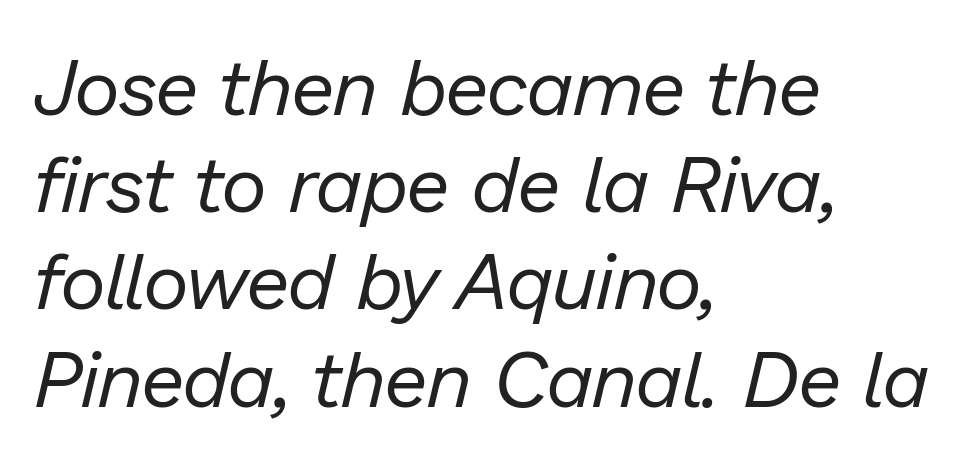
Q: Is the text bold? A: No.
Q: Is the text italic (slanted)? A: Yes, it leans right by about 13 degrees.
Q: Is the text underlined? A: No.
Q: How is the paragraph aligned? A: Left-aligned.
Q: Is the spacing between letters normal or unusually wide? A: Normal.
Q: Width (condensed, normal, or wide)? A: Normal.
Q: Stroke contrast? A: Low.
Q: x-height? A: Medium.
Q: Monospaced? A: No.
